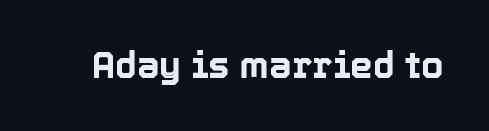
{"italic": "no", "width": "normal", "x_height": "medium", "monospaced": "no", "underline": "no", "letter_spacing": "normal", "letter_spacing_em": 0.0, "glyph_px": 36}
